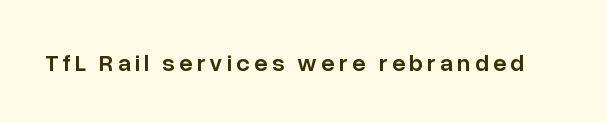
The characters look somewhat weighty, a semibold short of true bold. The strip under each line holds only bare page. Vertical strokes here are truly vertical.
